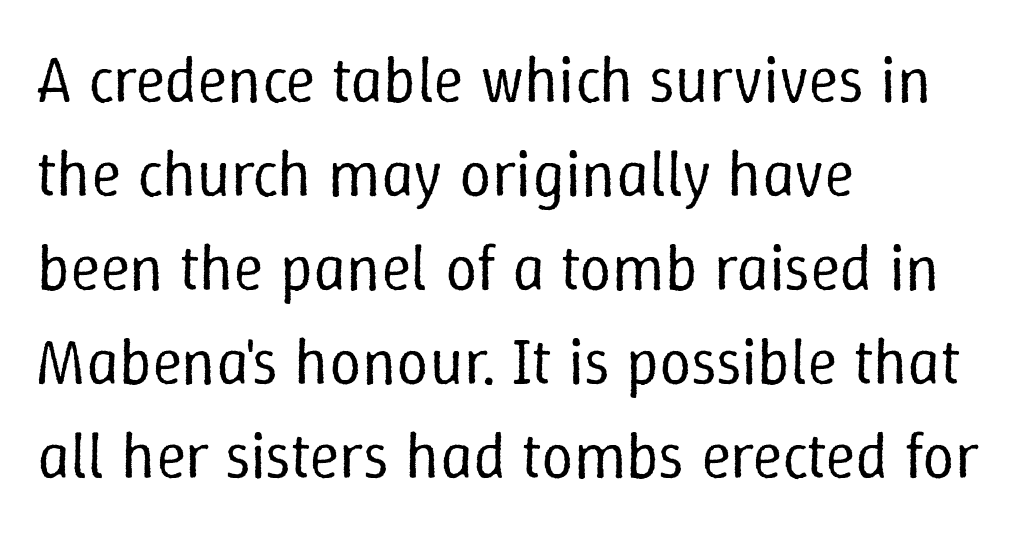
These lines are rendered in a variable-pitch font. Type without underlining. Is there any slant? The stems are plumb. The line texture is even and compact thanks to regular tracking. Quick note: interline space is typical. The lines are quadded left.
